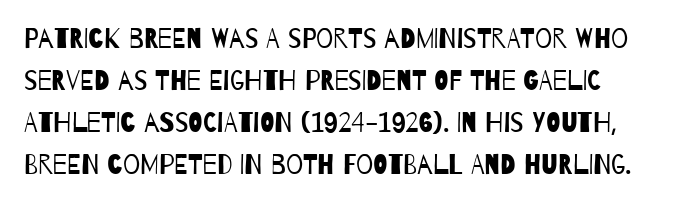
Q: Is the text bold? A: No.
Q: Is the text underlined? A: No.
Q: Is the spacing between letters normal or unusually wide? A: Normal.
Q: Is the spacing between lines tight, normal or loose? A: Normal.
